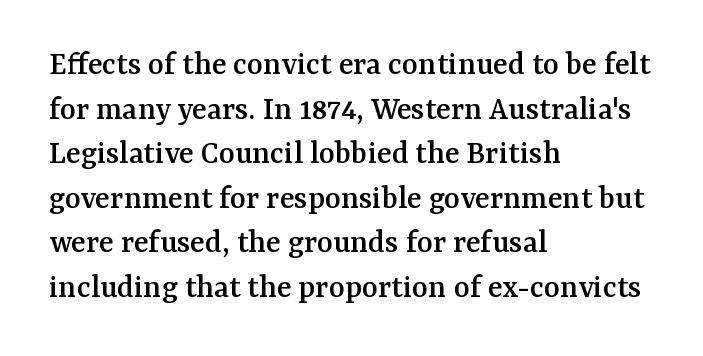
The image shows 34 px serif type, upright; set left-aligned, normal line spacing (1.31x), normal letter spacing, not underlined; medium stroke contrast and a medium x-height.
